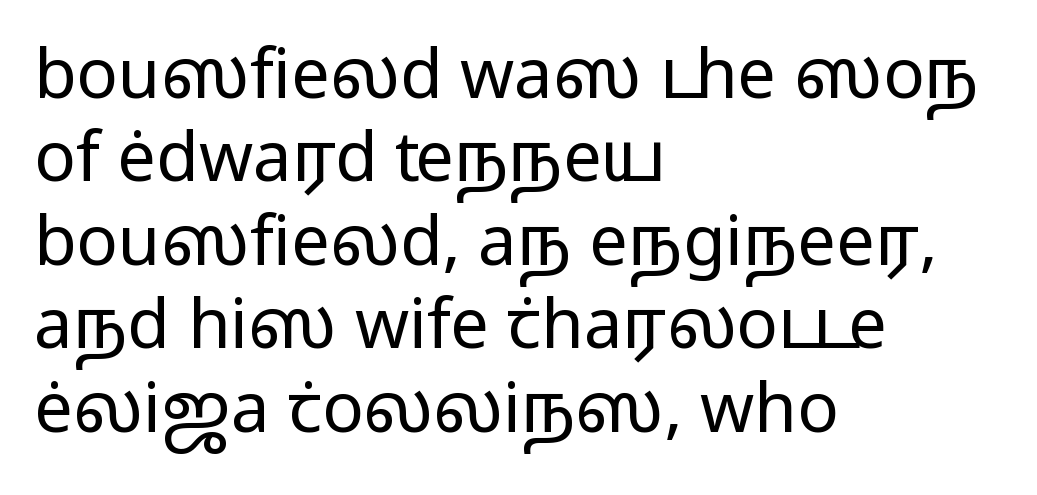
Note the varied advance widths — an 'i' is clearly narrower than an 'm'. No letter is thick-stroked: the sample isn't bold. In terms of letterspacing, this is plain default setting. Style check: upright. Nope, no serifs anywhere on these letters. Rule under the text: the space is simply empty.
